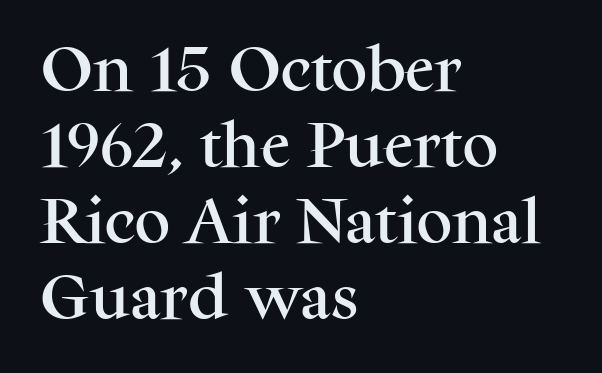
Q: Is the text italic (slanted)? A: No, it is upright.
Q: Is the typeface a serif or a sans-serif typeface? A: Serif.
Q: Is the text underlined? A: No.
Q: How is the paragraph aligned? A: Left-aligned.
Q: Is the spacing between letters normal or unusually wide? A: Normal.
Q: Is the spacing between lines tight, normal or loose? A: Normal.
Q: Width (condensed, normal, or wide)? A: Normal.
Q: Stroke contrast? A: Medium.
Q: x-height? A: Medium.
Q: Monospaced? A: No.
